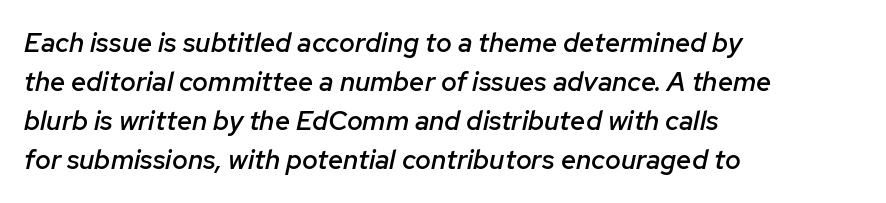
The image shows 27 px text type, italic (leaning right); set left-aligned, normal line spacing (1.45x), normal letter spacing, not underlined.
